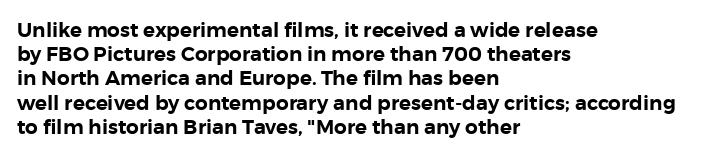
If you drew a line through each stem, it would be perfectly vertical. The line texture is even and compact thanks to regular tracking. Which margin do the lines hug? The left one — the right edge is uneven. Letters rest on an invisible, unmarked baseline.
